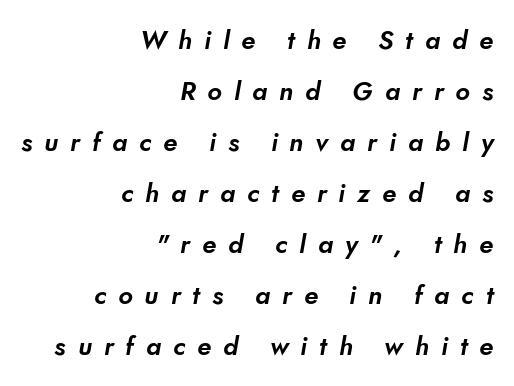
Q: Is the text underlined? A: No.
Q: How is the paragraph aligned? A: Right-aligned.
Q: Is the spacing between letters normal or unusually wide? A: Unusually wide.
Q: Is the spacing between lines tight, normal or loose? A: Loose.
